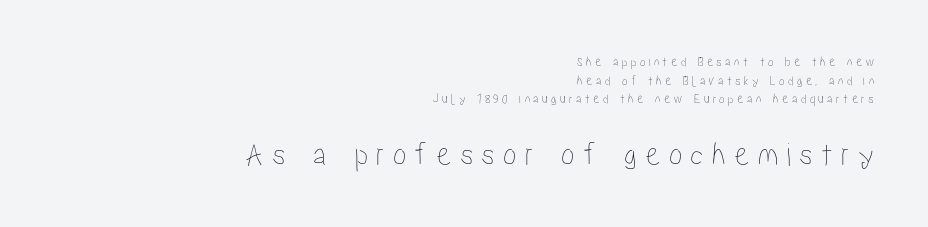
Q: Is the text italic (slanted)? A: No, it is upright.
Q: Is the text underlined? A: No.
Q: How is the paragraph aligned? A: Right-aligned.
Q: Is the spacing between letters normal or unusually wide? A: Unusually wide.
Q: Is the spacing between lines tight, normal or loose? A: Normal.
Q: Which block of text is set in a larger size, the first (top) or the second (bottom)? A: The second (bottom) one.
Q: Width (condensed, normal, or wide)? A: Condensed.
Q: Stroke contrast? A: Low.
Q: x-height? A: Medium.
Q: Monospaced? A: No.
